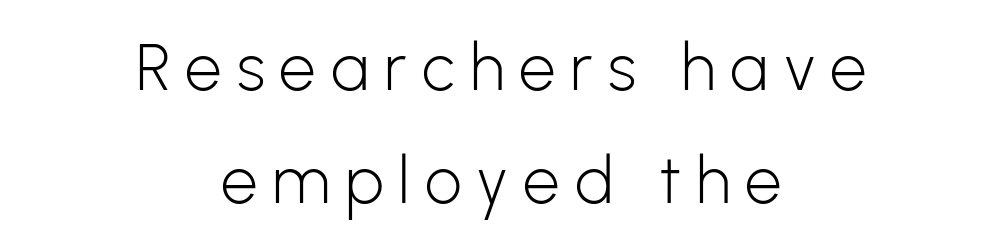
Q: Is the text bold? A: No.
Q: Is the text italic (slanted)? A: No, it is upright.
Q: Is the typeface a serif or a sans-serif typeface? A: Sans-serif.
Q: Is the text underlined? A: No.
Q: How is the paragraph aligned? A: Centered.
Q: Is the spacing between letters normal or unusually wide? A: Unusually wide.
Q: Width (condensed, normal, or wide)? A: Normal.
Q: Stroke contrast? A: Low.
Q: x-height? A: Medium.
Q: Monospaced? A: No.
